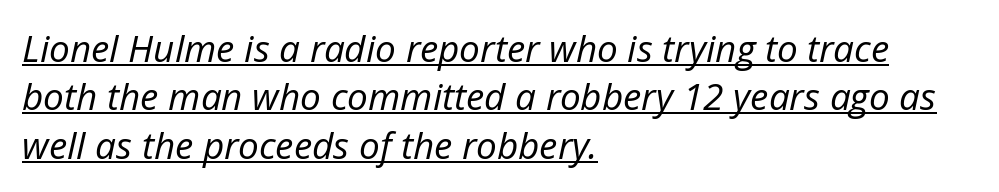
The image shows 37 px regular-weight type, italic (leaning right); set left-aligned, normal line spacing (1.31x), normal letter spacing, underlined; low stroke contrast and a medium x-height.
